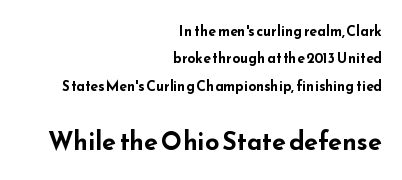
{"italic": "no", "bold": "yes", "underline": "no", "align": "right", "line_spacing": "loose", "line_spacing_ratio": 1.95, "letter_spacing": "normal", "letter_spacing_em": 0.0, "larger_block": "second", "size_ratio": 1.79, "glyph_px": 25}
